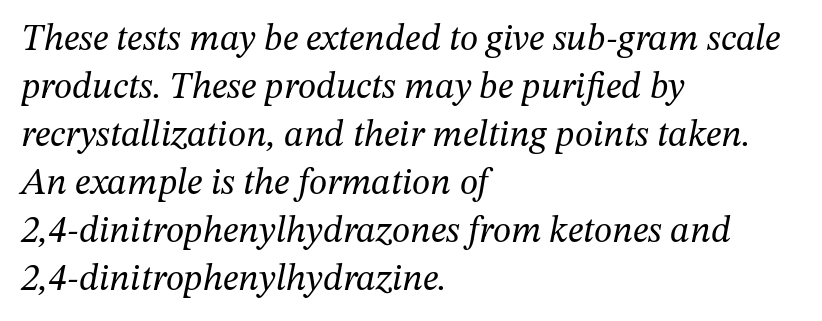
Q: Is the text bold? A: No.
Q: Is the text italic (slanted)? A: Yes, it leans right by about 12 degrees.
Q: Is the typeface a serif or a sans-serif typeface? A: Serif.
Q: Is the text underlined? A: No.
Q: How is the paragraph aligned? A: Left-aligned.
Q: Is the spacing between letters normal or unusually wide? A: Normal.
Q: Is the spacing between lines tight, normal or loose? A: Normal.
Q: Width (condensed, normal, or wide)? A: Normal.
Q: Stroke contrast? A: Medium.
Q: x-height? A: Medium.
Q: Monospaced? A: No.
